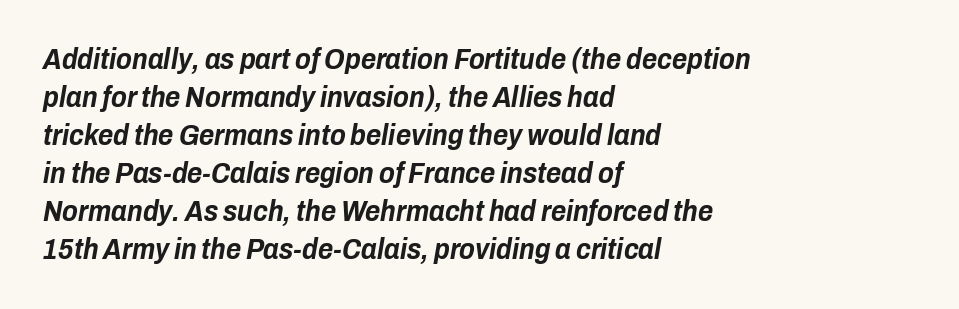
{"italic": "yes", "lean": "right", "slant_degrees": 10, "bold": "yes", "weight": "bold", "width": "condensed", "stroke_contrast": "low", "x_height": "medium", "monospaced": "no", "underline": "no", "align": "left", "line_spacing": "normal", "line_spacing_ratio": 1.31, "letter_spacing": "normal", "letter_spacing_em": 0.0, "glyph_px": 29}
